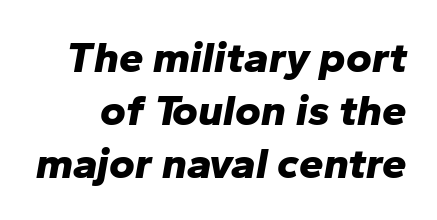
Slant detected: the letters are inclined. In terms of letterspacing, this is plain default setting. Proportional: the letters do not fall into vertical columns. The characters look thick and weighty, a clear bold. This rendering features lettering with no underline.
